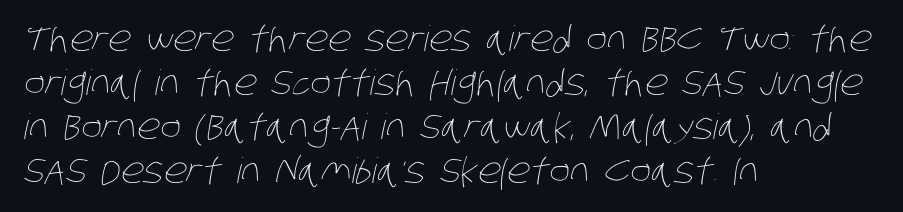
Bold? No — there's no thickening of the strokes. Teacher's note: observe the even left margin — that is flush-left alignment. Compared with typical body copy, the letter spacing here is the same. Think of a printed novel: that variable character pitch is what you see here. The designer left line spacing at the default. Clear beneath every line of the passage.
